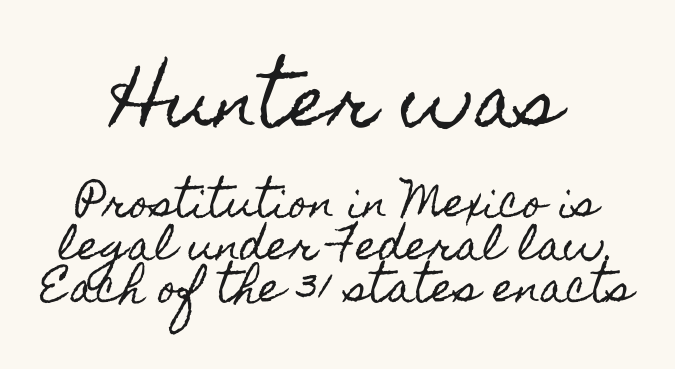
The image shows 70 px condensed type; set centered, tight line spacing (1.06x), normal letter spacing, not underlined; the first (top) block is 1.75x larger; a small x-height.
